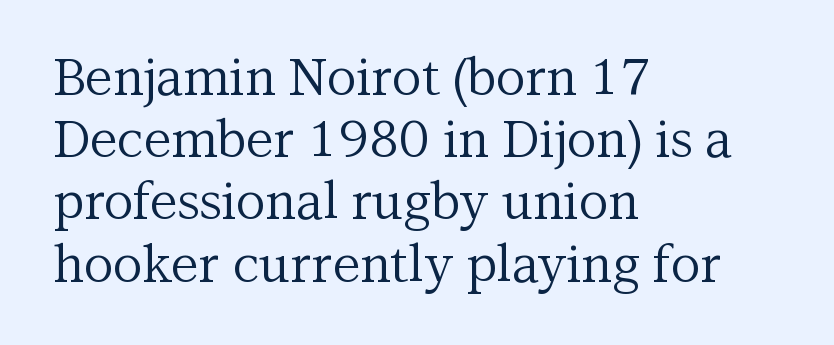
The image shows 51 px regular-weight serif type, upright; set left-aligned, line spacing 1.22x, normal letter spacing, not underlined; medium stroke contrast and a medium x-height.
